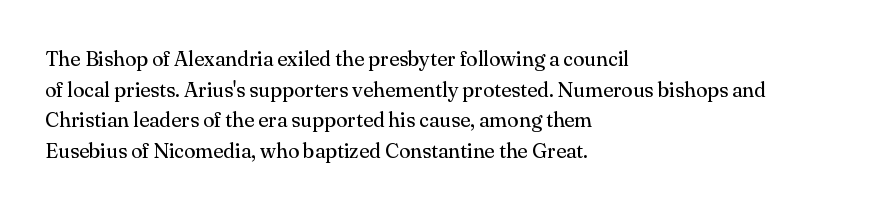
The image shows 21 px text type, upright; set left-aligned, normal line spacing (1.46x), normal letter spacing, not underlined.
